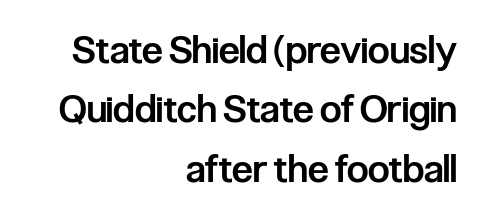
The image shows 38 px semibold, condensed sans-serif type, upright; set right-aligned, normal line spacing (1.56x), normal letter spacing, not underlined; low stroke contrast and a medium x-height.
